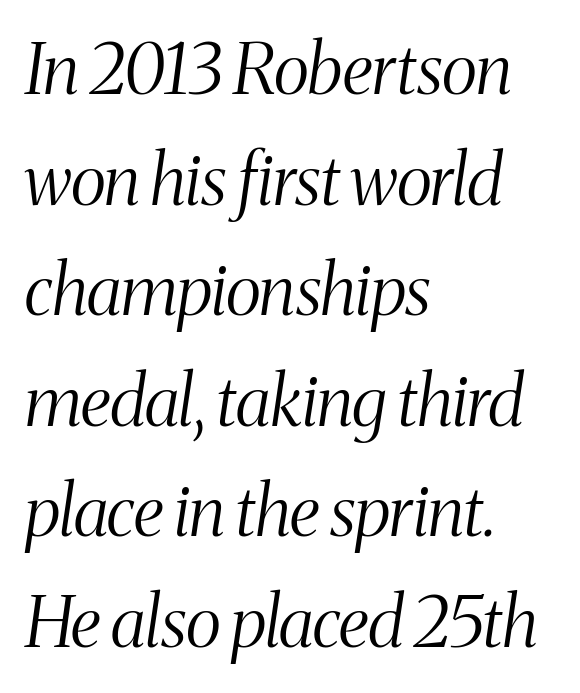
Q: Is the text bold? A: No.
Q: Is the text italic (slanted)? A: Yes, it leans right by about 8 degrees.
Q: Is the typeface a serif or a sans-serif typeface? A: Serif.
Q: Is the text underlined? A: No.
Q: How is the paragraph aligned? A: Left-aligned.
Q: Is the spacing between letters normal or unusually wide? A: Normal.
Q: Is the spacing between lines tight, normal or loose? A: Normal.
Q: Width (condensed, normal, or wide)? A: Condensed.
Q: Stroke contrast? A: Medium.
Q: x-height? A: Medium.
Q: Monospaced? A: No.
